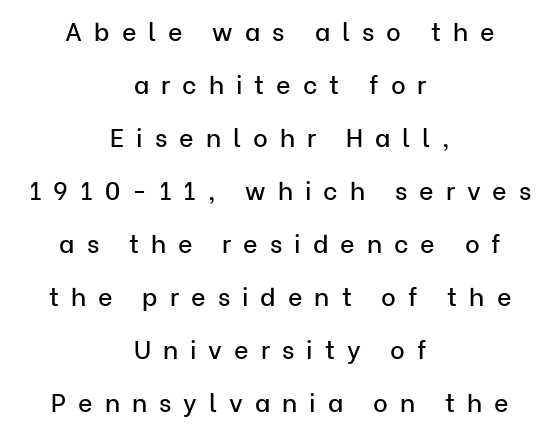
The image shows 25 px text type, upright; set centered, loose line spacing (2.12x), unusually wide letter spacing (+0.48 em), not underlined.
